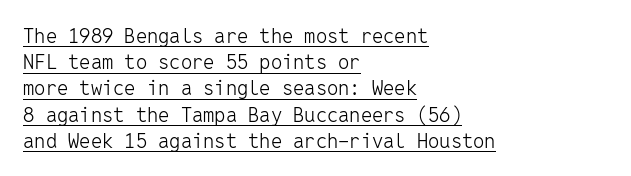
{"italic": "no", "bold": "no", "underline": "yes", "align": "left", "line_spacing": "normal", "line_spacing_ratio": 1.31, "letter_spacing": "normal", "letter_spacing_em": 0.0, "glyph_px": 20}
